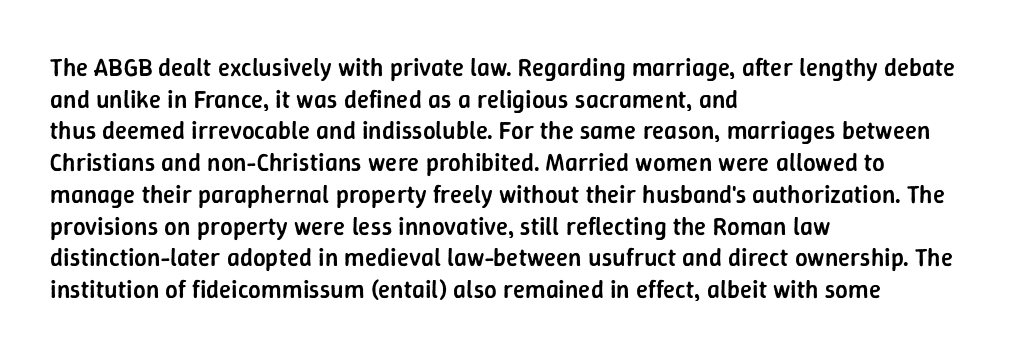
A semibold gives these letters moderate extra thickness, short of bold. The vertical gap from one line to the next is medium. The axis of the letterforms is exactly vertical. A typesetter would call this zero additional tracking. Plain, unruled lines of type. Leftover space on each line is placed entirely after the last word.
